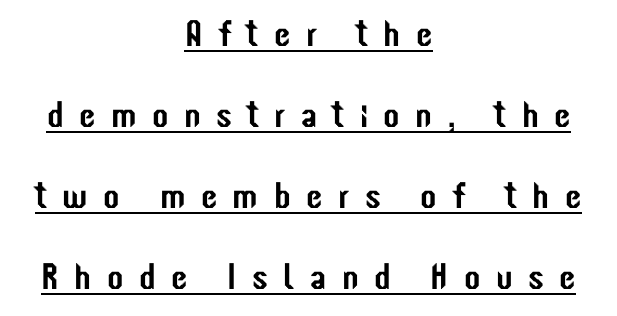
Q: Is the text italic (slanted)? A: No, it is upright.
Q: Is the typeface a serif or a sans-serif typeface? A: Sans-serif.
Q: Is the text underlined? A: Yes.
Q: How is the paragraph aligned? A: Centered.
Q: Is the spacing between letters normal or unusually wide? A: Unusually wide.
Q: Is the spacing between lines tight, normal or loose? A: Loose.
Q: Width (condensed, normal, or wide)? A: Condensed.
Q: Stroke contrast? A: Low.
Q: x-height? A: Medium.
Q: Monospaced? A: No.
